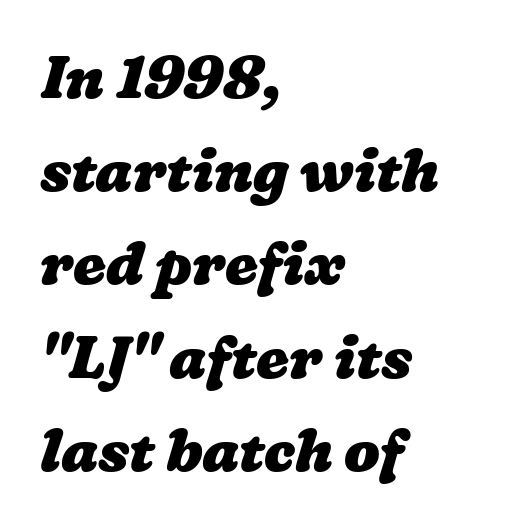
{"bold": "yes", "weight": "heavy", "width": "wide", "stroke_contrast": "low", "x_height": "medium", "monospaced": "no", "underline": "no", "align": "left", "line_spacing": "normal", "line_spacing_ratio": 1.58, "letter_spacing": "normal", "letter_spacing_em": 0.0, "glyph_px": 59}
